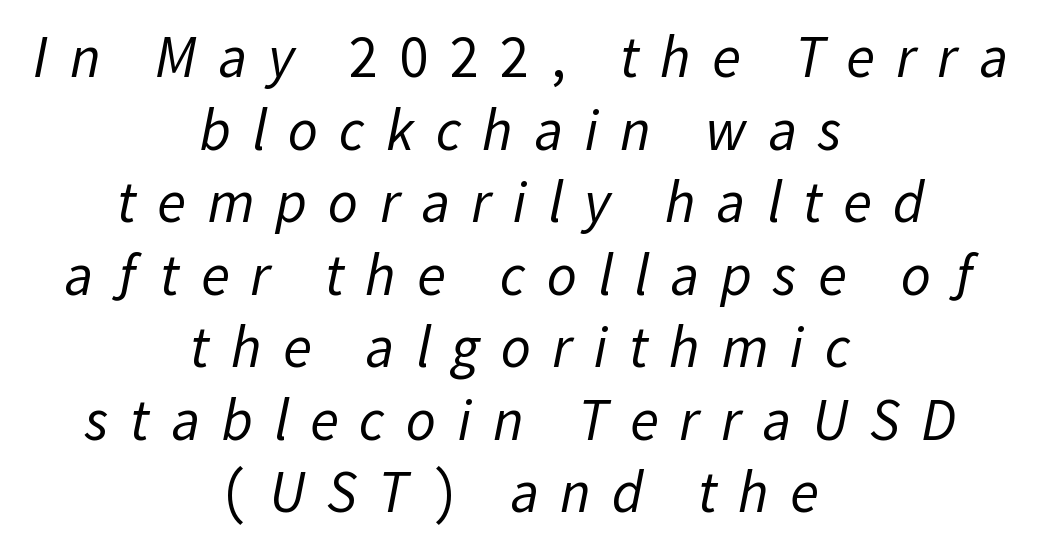
{"serif": "no", "bold": "no", "weight": "regular", "width": "normal", "stroke_contrast": "low", "x_height": "medium", "monospaced": "no", "underline": "no", "align": "center", "line_spacing_ratio": 1.23, "letter_spacing": "wide", "letter_spacing_em": 0.36, "glyph_px": 59}
